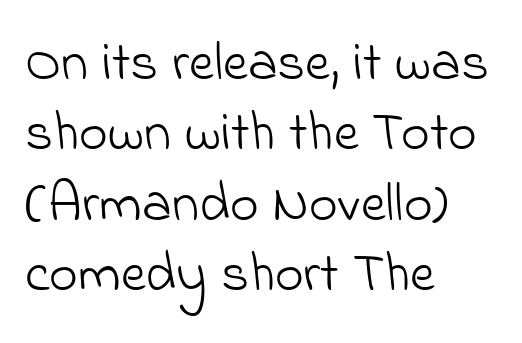
Q: Is the text bold? A: No.
Q: Is the typeface a serif or a sans-serif typeface? A: Sans-serif.
Q: Is the text underlined? A: No.
Q: How is the paragraph aligned? A: Left-aligned.
Q: Is the spacing between letters normal or unusually wide? A: Normal.
Q: Is the spacing between lines tight, normal or loose? A: Normal.
Q: Width (condensed, normal, or wide)? A: Normal.
Q: Stroke contrast? A: Low.
Q: x-height? A: Small.
Q: Monospaced? A: No.
